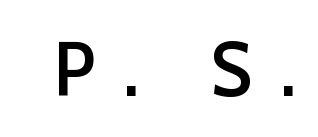
{"serif": "no", "italic": "no", "bold": "semi", "weight": "semibold", "width": "normal", "stroke_contrast": "low", "x_height": "medium", "monospaced": "no", "underline": "no", "letter_spacing": "wide", "letter_spacing_em": 0.37, "glyph_px": 76}
